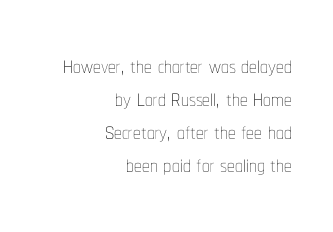
Q: Is the text bold? A: No.
Q: Is the text italic (slanted)? A: No, it is upright.
Q: Is the text underlined? A: No.
Q: How is the paragraph aligned? A: Right-aligned.
Q: Is the spacing between letters normal or unusually wide? A: Normal.
Q: Is the spacing between lines tight, normal or loose? A: Tight.
Q: Width (condensed, normal, or wide)? A: Condensed.
Q: Stroke contrast? A: Low.
Q: x-height? A: Medium.
Q: Monospaced? A: No.
